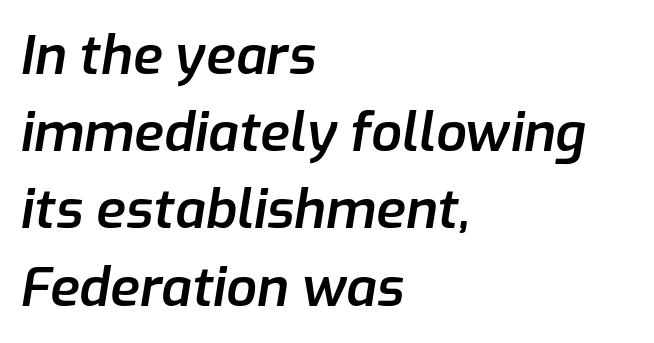
{"italic": "yes", "lean": "right", "slant_degrees": 9, "bold": "semi", "weight": "semibold", "width": "normal", "stroke_contrast": "low", "x_height": "medium", "monospaced": "no", "underline": "no", "align": "left", "line_spacing": "normal", "line_spacing_ratio": 1.43, "letter_spacing": "normal", "letter_spacing_em": 0.0, "glyph_px": 54}
